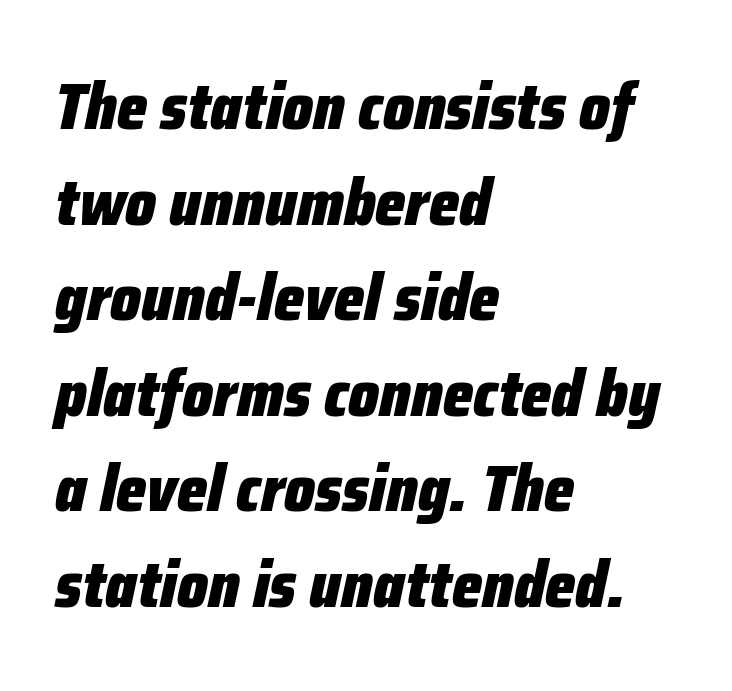
The image shows 65 px heavy, condensed type, italic (leaning right); set left-aligned, normal line spacing (1.47x), normal letter spacing, not underlined; low stroke contrast and a medium x-height.
